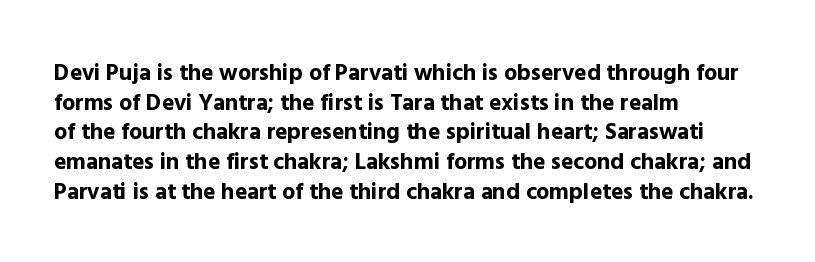
{"italic": "no", "bold": "yes", "underline": "no", "align": "left", "line_spacing": "normal", "line_spacing_ratio": 1.29, "letter_spacing": "normal", "letter_spacing_em": 0.0, "glyph_px": 23}
